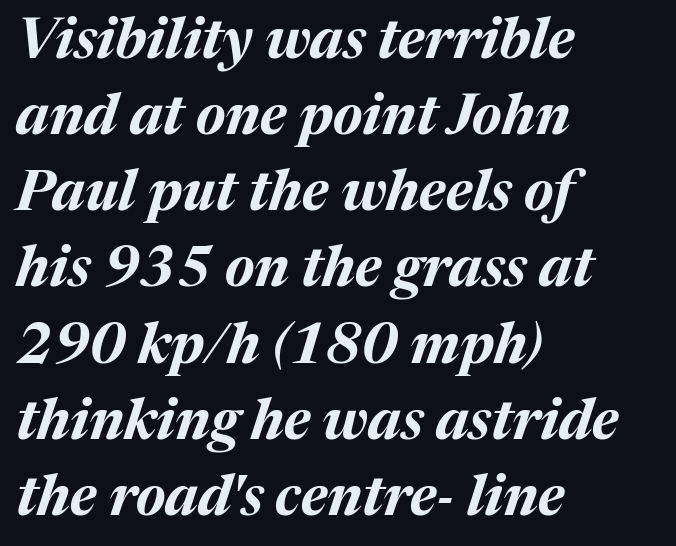
The image shows 56 px bold type, italic (leaning right); set left-aligned, normal line spacing (1.36x), normal letter spacing, not underlined; medium stroke contrast and a medium x-height.
